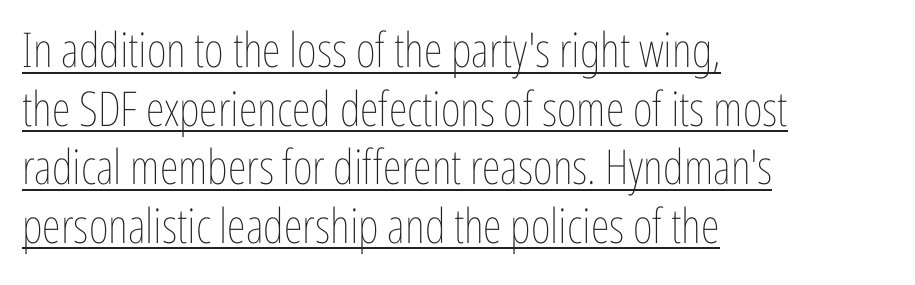
Q: Is the text bold? A: No.
Q: Is the text italic (slanted)? A: No, it is upright.
Q: Is the text underlined? A: Yes.
Q: How is the paragraph aligned? A: Left-aligned.
Q: Is the spacing between letters normal or unusually wide? A: Normal.
Q: Width (condensed, normal, or wide)? A: Condensed.
Q: Stroke contrast? A: Low.
Q: x-height? A: Medium.
Q: Monospaced? A: No.
